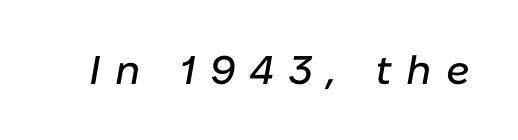
Q: Is the text italic (slanted)? A: Yes, it leans right by about 10 degrees.
Q: Is the text underlined? A: No.
Q: Is the spacing between letters normal or unusually wide? A: Unusually wide.
Q: Width (condensed, normal, or wide)? A: Normal.
Q: Stroke contrast? A: Low.
Q: x-height? A: Medium.
Q: Monospaced? A: No.
